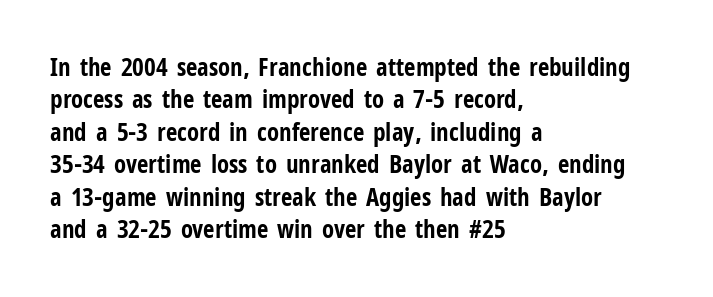
Q: Is the text bold? A: Yes.
Q: Is the text italic (slanted)? A: No, it is upright.
Q: Is the text underlined? A: No.
Q: How is the paragraph aligned? A: Left-aligned.
Q: Is the spacing between letters normal or unusually wide? A: Normal.
Q: Is the spacing between lines tight, normal or loose? A: Normal.
